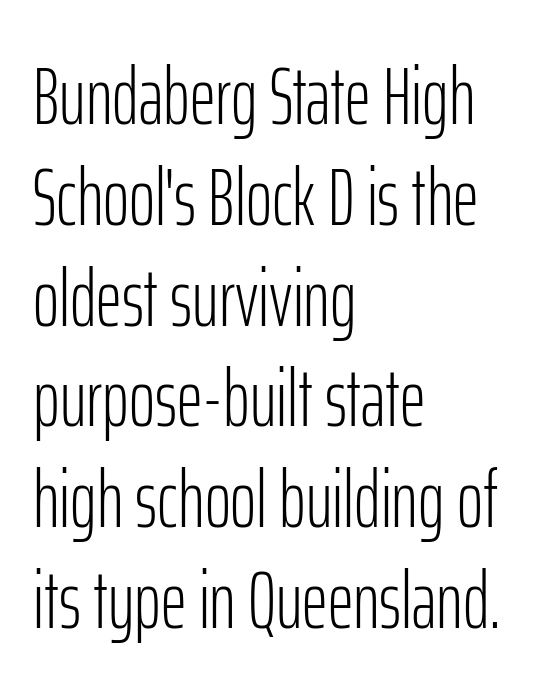
{"serif": "no", "italic": "no", "bold": "no", "weight": "light", "width": "condensed", "stroke_contrast": "low", "x_height": "medium", "monospaced": "no", "underline": "no", "align": "left", "line_spacing": "normal", "line_spacing_ratio": 1.26, "letter_spacing": "normal", "letter_spacing_em": 0.0, "glyph_px": 80}
